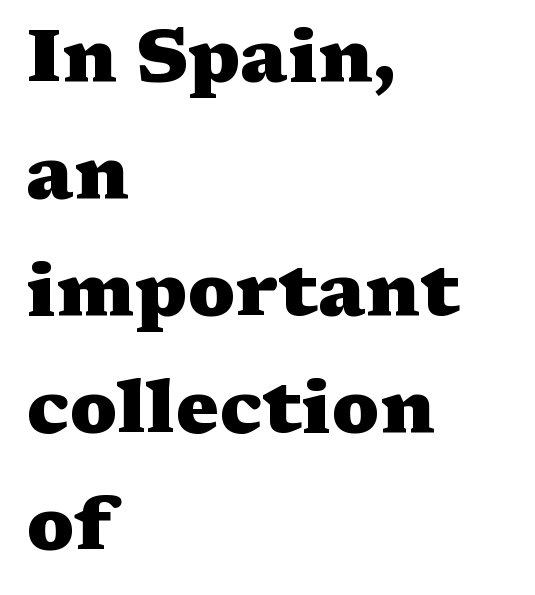
Q: Is the text bold? A: Yes.
Q: Is the text italic (slanted)? A: No, it is upright.
Q: Is the typeface a serif or a sans-serif typeface? A: Serif.
Q: Is the text underlined? A: No.
Q: How is the paragraph aligned? A: Left-aligned.
Q: Is the spacing between letters normal or unusually wide? A: Normal.
Q: Is the spacing between lines tight, normal or loose? A: Normal.
Q: Width (condensed, normal, or wide)? A: Wide.
Q: Stroke contrast? A: Medium.
Q: x-height? A: Medium.
Q: Monospaced? A: No.
